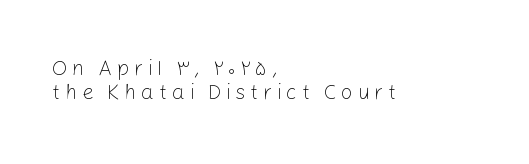
Q: Is the text bold? A: No.
Q: Is the text italic (slanted)? A: No, it is upright.
Q: Is the text underlined? A: No.
Q: How is the paragraph aligned? A: Left-aligned.
Q: Is the spacing between letters normal or unusually wide? A: Unusually wide.
Q: Is the spacing between lines tight, normal or loose? A: Tight.
